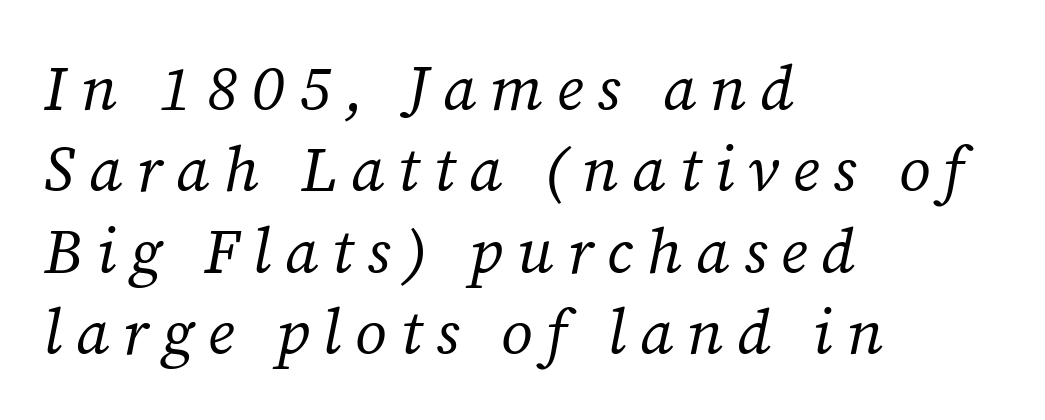
{"serif": "yes", "italic": "yes", "lean": "right", "slant_degrees": 12, "bold": "no", "weight": "regular", "width": "normal", "stroke_contrast": "medium", "x_height": "medium", "monospaced": "no", "underline": "no", "align": "left", "line_spacing": "normal", "line_spacing_ratio": 1.29, "letter_spacing": "wide", "letter_spacing_em": 0.22, "glyph_px": 63}
